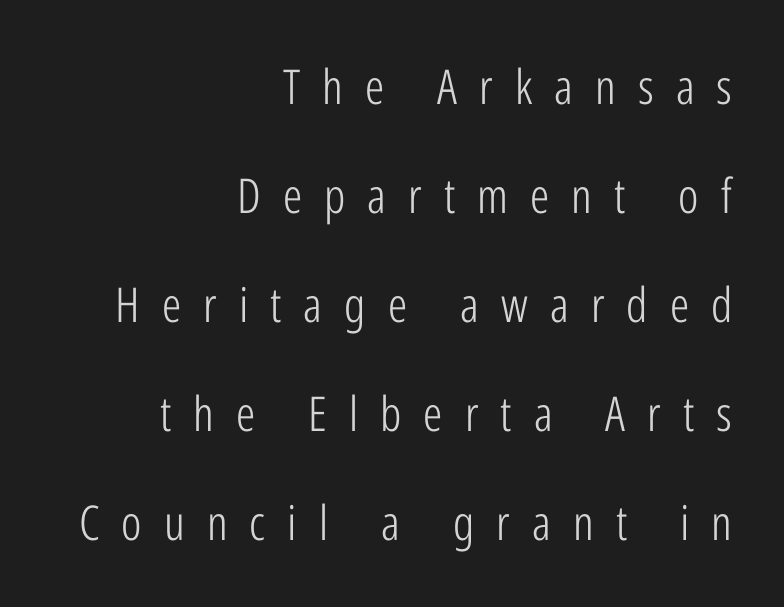
The image shows 48 px light, condensed sans-serif type, upright; set right-aligned, loose line spacing (2.27x), unusually wide letter spacing (+0.46 em), not underlined; low stroke contrast and a medium x-height.
